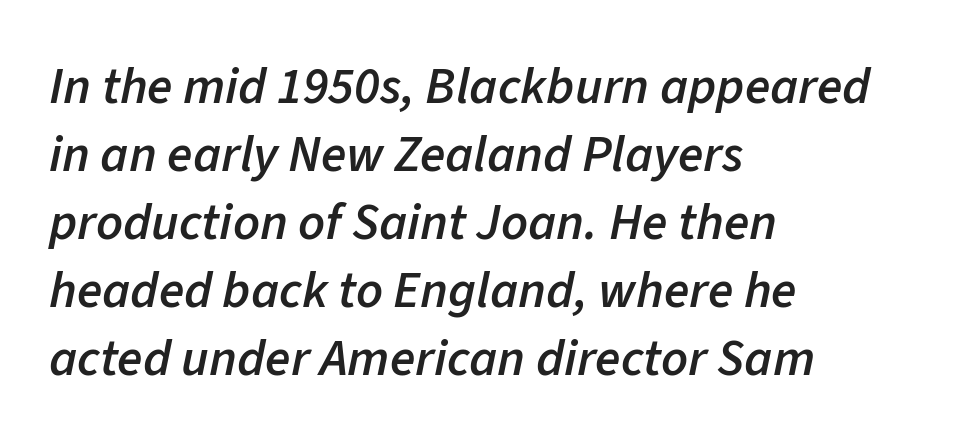
The rendering keeps characters at their native spacing. Semibold letterforms, between regular and bold. The specimen omits any rule beneath the text block's lines. The letters are slanted; this is an italic face. Baseline-to-baseline distance is the conventional proportion of letter height.
